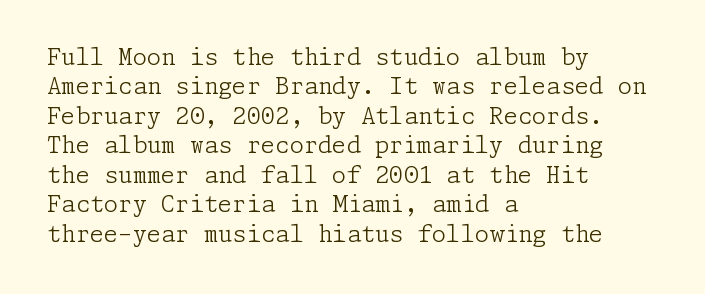
Q: Is the text bold? A: No.
Q: Is the text italic (slanted)? A: No, it is upright.
Q: Is the text underlined? A: No.
Q: How is the paragraph aligned? A: Left-aligned.
Q: Is the spacing between letters normal or unusually wide? A: Normal.
Q: Is the spacing between lines tight, normal or loose? A: Normal.
